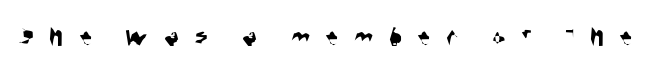
{"serif": "no", "width": "condensed", "stroke_contrast": "medium", "x_height": "large", "monospaced": "no", "underline": "no", "letter_spacing": "wide", "letter_spacing_em": 0.5, "glyph_px": 31}
